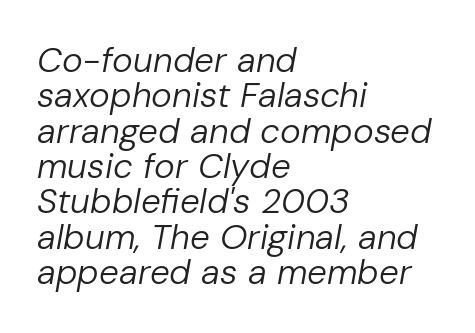
Does the leading feel generous? Not at all — it's pinched. Notice how the stems are inclined rather than vertical — that's the hallmark of italics. On a weight scale, this lands at 450 or below. Think of a printed novel: that variable character pitch is what you see here.
